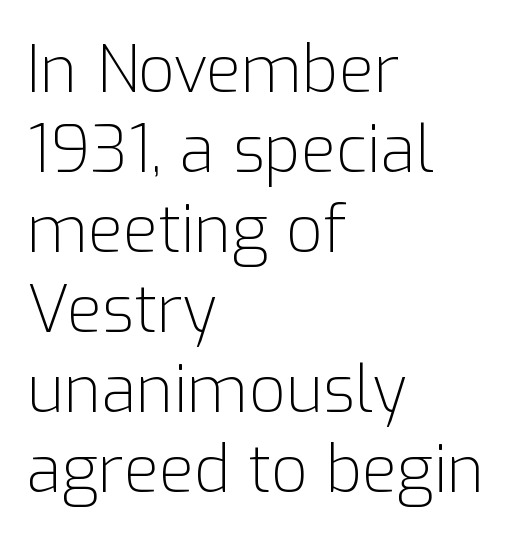
Q: Is the text bold? A: No.
Q: Is the text italic (slanted)? A: No, it is upright.
Q: Is the typeface a serif or a sans-serif typeface? A: Sans-serif.
Q: Is the text underlined? A: No.
Q: How is the paragraph aligned? A: Left-aligned.
Q: Is the spacing between letters normal or unusually wide? A: Normal.
Q: Is the spacing between lines tight, normal or loose? A: Normal.
Q: Width (condensed, normal, or wide)? A: Normal.
Q: Stroke contrast? A: Low.
Q: x-height? A: Medium.
Q: Monospaced? A: No.
